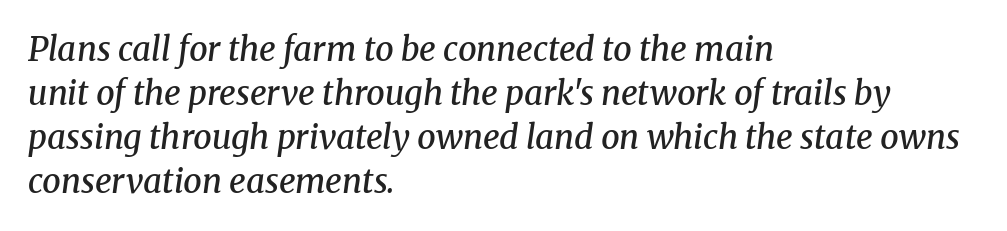
{"serif": "yes", "italic": "yes", "lean": "right", "slant_degrees": 8, "bold": "semi", "weight": "semibold", "width": "normal", "stroke_contrast": "medium", "x_height": "medium", "monospaced": "no", "underline": "no", "align": "left", "line_spacing": "normal", "line_spacing_ratio": 1.33, "letter_spacing": "normal", "letter_spacing_em": 0.0, "glyph_px": 33}
